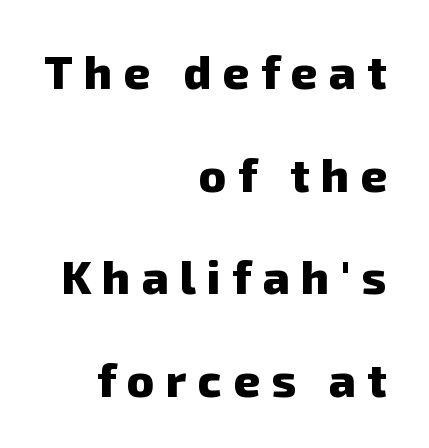
Does the copy run flush right? Yes — the right margin is perfectly even. You'd pick this weight for a headline — it's a proper bold. Character widths vary here, with narrow letters taking less room than wide ones. Serif or sans? Sans — the stroke terminals are bare.
